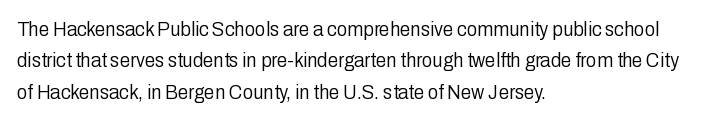
{"italic": "no", "bold": "no", "underline": "no", "align": "left", "line_spacing": "normal", "line_spacing_ratio": 1.5, "letter_spacing": "normal", "letter_spacing_em": 0.0, "glyph_px": 21}
